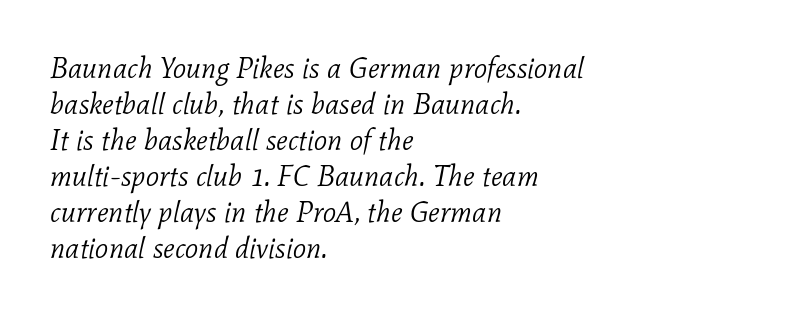
{"serif": "yes", "italic": "yes", "lean": "right", "slant_degrees": 11, "bold": "no", "weight": "light", "width": "normal", "stroke_contrast": "low", "x_height": "medium", "monospaced": "no", "underline": "no", "align": "left", "line_spacing_ratio": 1.24, "letter_spacing": "normal", "letter_spacing_em": 0.0, "glyph_px": 29}
